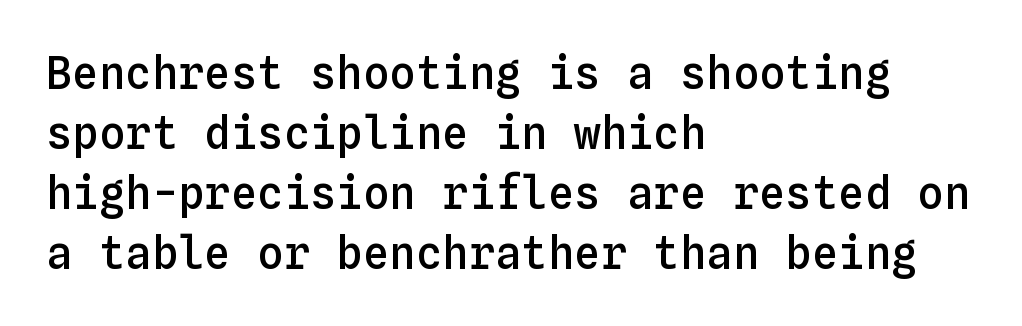
Does the lettering tilt? It doesn't — this is upright. The gaps between neighbouring characters are ordinary and unremarkable. Bold? Not quite — semibold, heavier than regular but stopping short. A typesetter would call this monospace, since all characters share one set width. The zone under the glyphs is completely vacant.
